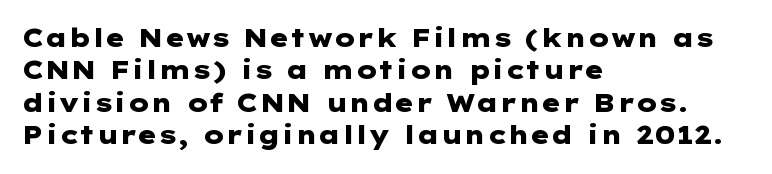
Q: Is the text bold? A: Yes.
Q: Is the text italic (slanted)? A: No, it is upright.
Q: Is the text underlined? A: No.
Q: How is the paragraph aligned? A: Left-aligned.
Q: Is the spacing between letters normal or unusually wide? A: Normal.
Q: Is the spacing between lines tight, normal or loose? A: Normal.
